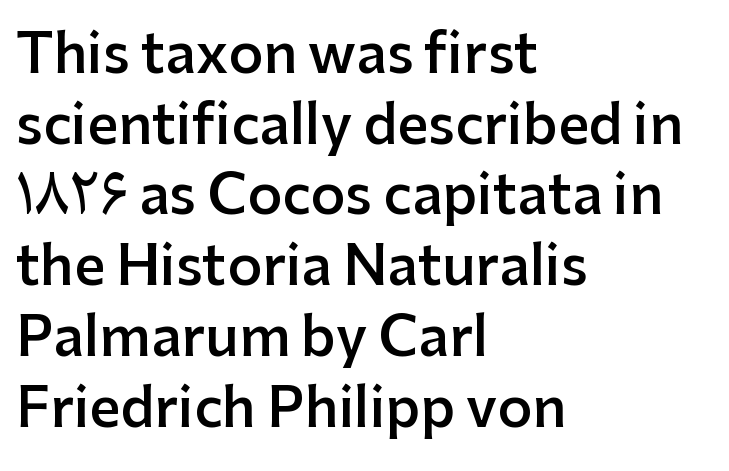
The image shows 54 px semibold sans-serif type, upright; set left-aligned, normal line spacing (1.31x), normal letter spacing, not underlined; low stroke contrast and a medium x-height.
